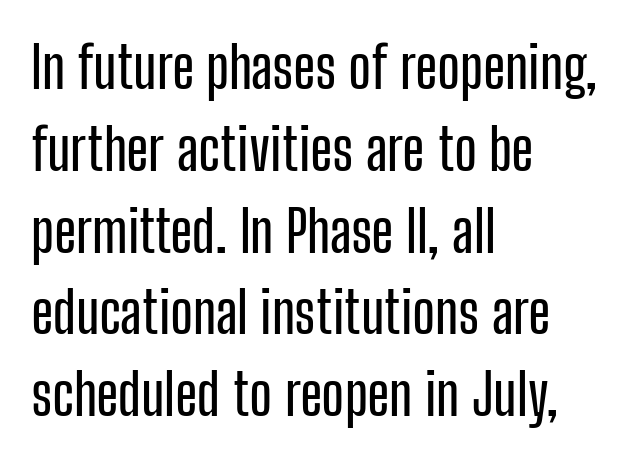
{"serif": "no", "italic": "no", "width": "condensed", "stroke_contrast": "low", "x_height": "medium", "monospaced": "no", "underline": "no", "align": "left", "line_spacing": "normal", "line_spacing_ratio": 1.41, "letter_spacing": "normal", "letter_spacing_em": 0.0, "glyph_px": 58}
